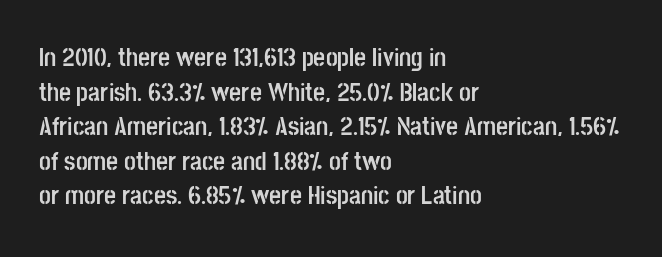
The image shows 26 px bold type, upright; set left-aligned, normal line spacing (1.33x), normal letter spacing, not underlined.
